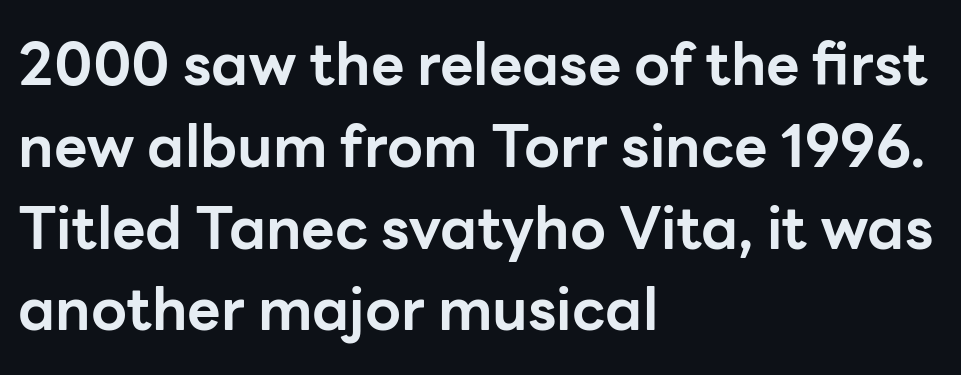
{"serif": "no", "italic": "no", "bold": "yes", "weight": "bold", "width": "normal", "stroke_contrast": "low", "x_height": "medium", "monospaced": "no", "underline": "no", "align": "left", "line_spacing": "normal", "line_spacing_ratio": 1.41, "letter_spacing": "normal", "letter_spacing_em": 0.0, "glyph_px": 58}
